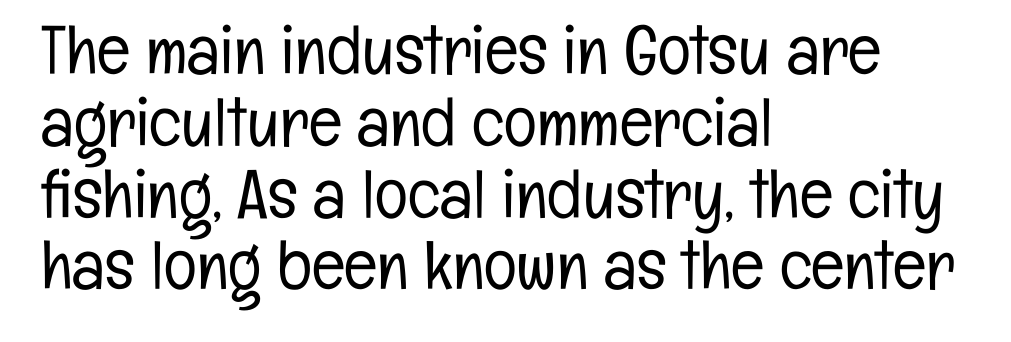
{"serif": "no", "italic": "no", "bold": "no", "weight": "light", "width": "condensed", "stroke_contrast": "low", "x_height": "medium", "monospaced": "no", "underline": "no", "align": "left", "line_spacing": "tight", "line_spacing_ratio": 1.04, "letter_spacing": "normal", "letter_spacing_em": 0.0, "glyph_px": 69}
